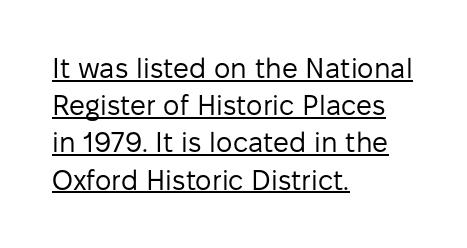
Q: Is the text bold? A: No.
Q: Is the text italic (slanted)? A: No, it is upright.
Q: Is the typeface a serif or a sans-serif typeface? A: Sans-serif.
Q: Is the text underlined? A: Yes.
Q: How is the paragraph aligned? A: Left-aligned.
Q: Is the spacing between letters normal or unusually wide? A: Normal.
Q: Is the spacing between lines tight, normal or loose? A: Normal.
Q: Width (condensed, normal, or wide)? A: Normal.
Q: Stroke contrast? A: Low.
Q: x-height? A: Medium.
Q: Monospaced? A: No.
